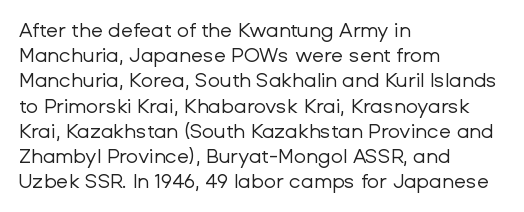
How would I describe the line gaps? Plain and ordinary. Stem width sits at or under what a default text font uses. Posture: straight, roman, zero tilt. Underlining? Definitely not there. How are the letters spaced? Ordinarily, with no added tracking. Alignment: flush left.
